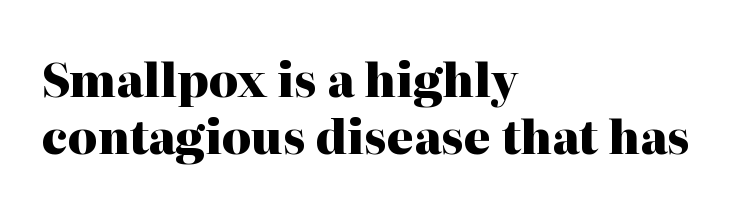
Q: Is the text bold? A: Yes.
Q: Is the text italic (slanted)? A: No, it is upright.
Q: Is the typeface a serif or a sans-serif typeface? A: Serif.
Q: Is the text underlined? A: No.
Q: How is the paragraph aligned? A: Left-aligned.
Q: Is the spacing between letters normal or unusually wide? A: Normal.
Q: Width (condensed, normal, or wide)? A: Normal.
Q: Stroke contrast? A: High.
Q: x-height? A: Medium.
Q: Monospaced? A: No.
